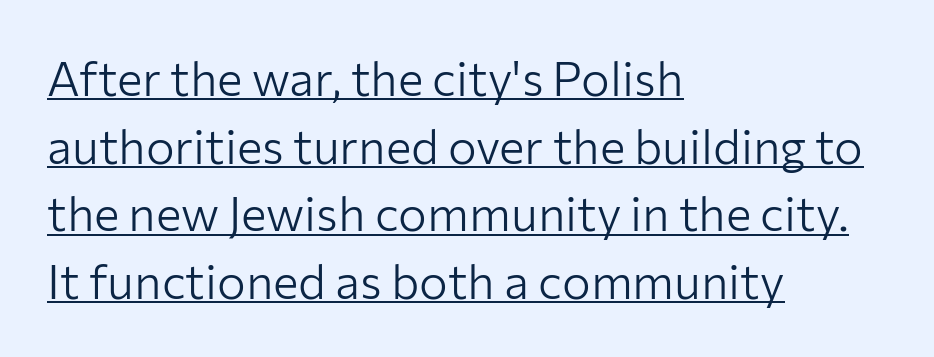
The image shows 48 px light sans-serif type, upright; set left-aligned, normal line spacing (1.41x), normal letter spacing, underlined; low stroke contrast and a medium x-height.
